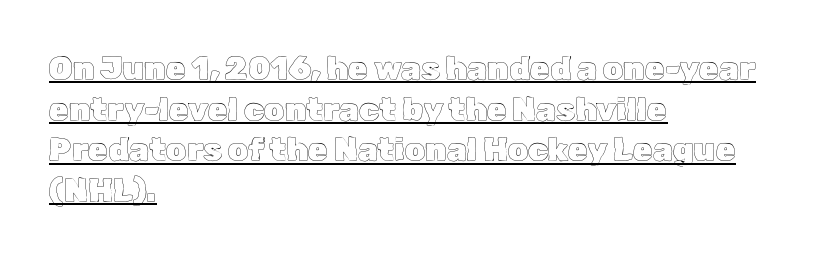
{"italic": "no", "width": "normal", "x_height": "medium", "monospaced": "no", "underline": "yes", "align": "left", "line_spacing": "normal", "line_spacing_ratio": 1.27, "letter_spacing": "normal", "letter_spacing_em": 0.0, "glyph_px": 32}
